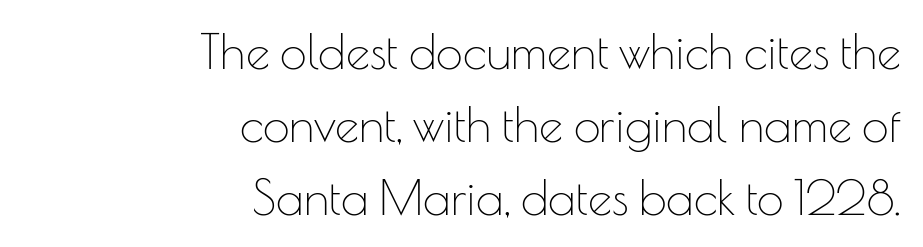
The image shows 48 px thin sans-serif type, upright; set right-aligned, normal line spacing (1.52x), normal letter spacing, not underlined; low stroke contrast and a small x-height.
